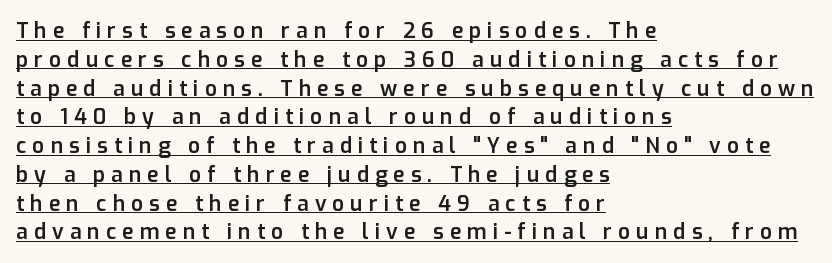
{"italic": "no", "bold": "semi", "underline": "yes", "align": "left", "line_spacing": "normal", "line_spacing_ratio": 1.37, "letter_spacing": "wide", "letter_spacing_em": 0.29, "glyph_px": 21}
